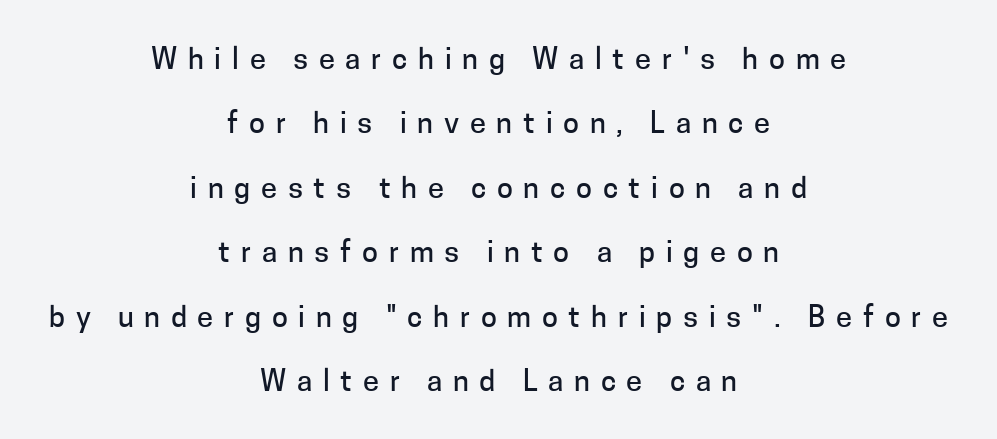
Q: Is the text italic (slanted)? A: No, it is upright.
Q: Is the typeface a serif or a sans-serif typeface? A: Sans-serif.
Q: Is the text underlined? A: No.
Q: How is the paragraph aligned? A: Centered.
Q: Is the spacing between letters normal or unusually wide? A: Unusually wide.
Q: Is the spacing between lines tight, normal or loose? A: Loose.
Q: Width (condensed, normal, or wide)? A: Normal.
Q: Stroke contrast? A: Low.
Q: x-height? A: Medium.
Q: Monospaced? A: No.
